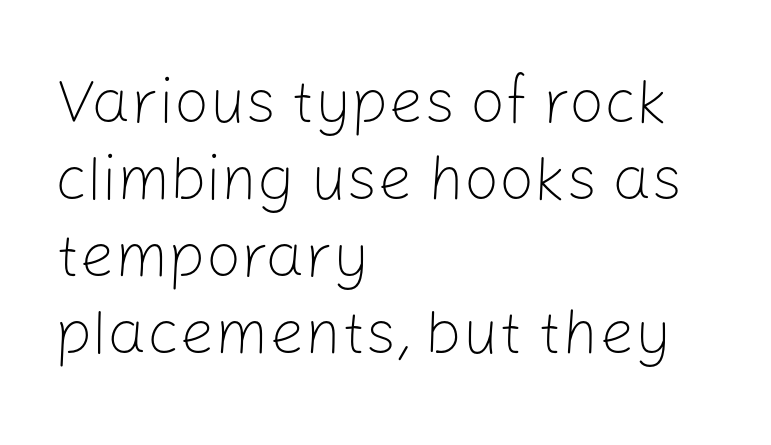
{"serif": "no", "italic": "no", "bold": "no", "weight": "light", "width": "normal", "stroke_contrast": "low", "x_height": "medium", "monospaced": "no", "underline": "no", "align": "left", "line_spacing_ratio": 1.24, "letter_spacing": "normal", "letter_spacing_em": 0.0, "glyph_px": 62}
